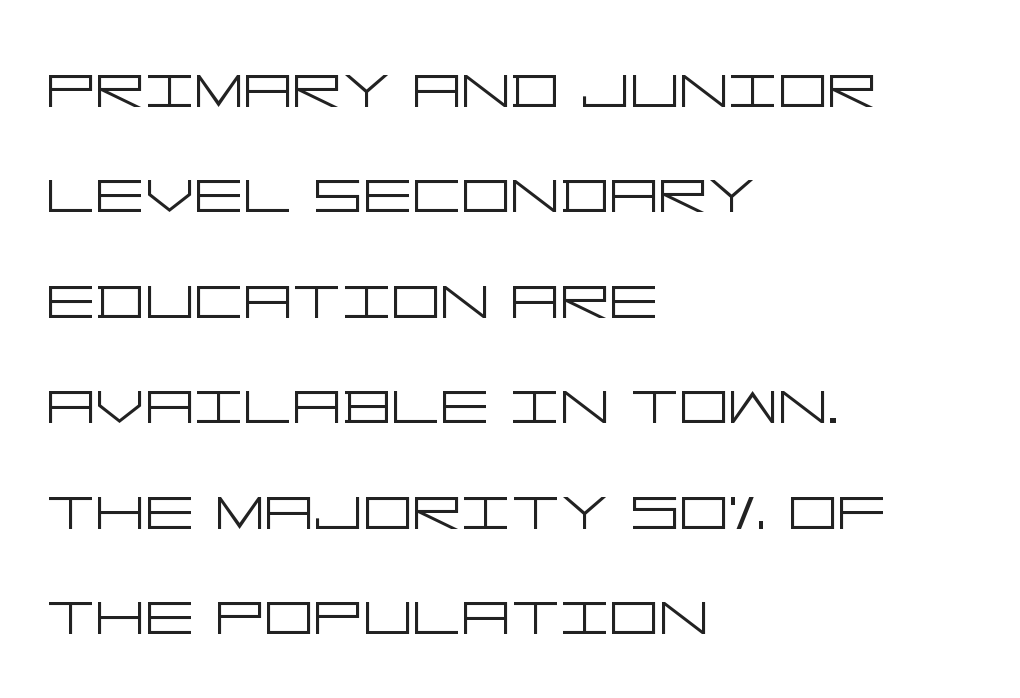
The passage shown is not underscored anywhere. A student would call this left alignment; a typographer would say flush left, rag right. The passage shown is typeset with a sans-serif family. The strokes are not fattened; the text isn't bold. This block has exactly the height ordinary leading produces.
